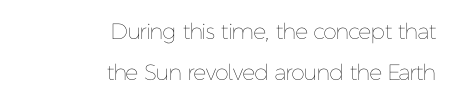
{"italic": "no", "bold": "no", "underline": "no", "align": "right", "line_spacing_ratio": 1.88, "letter_spacing": "normal", "letter_spacing_em": 0.0, "glyph_px": 22}
